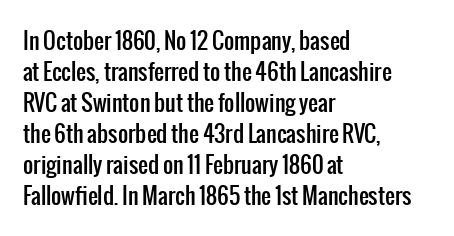
{"italic": "no", "underline": "no", "align": "left", "line_spacing": "normal", "line_spacing_ratio": 1.41, "letter_spacing": "normal", "letter_spacing_em": 0.0, "glyph_px": 22}
